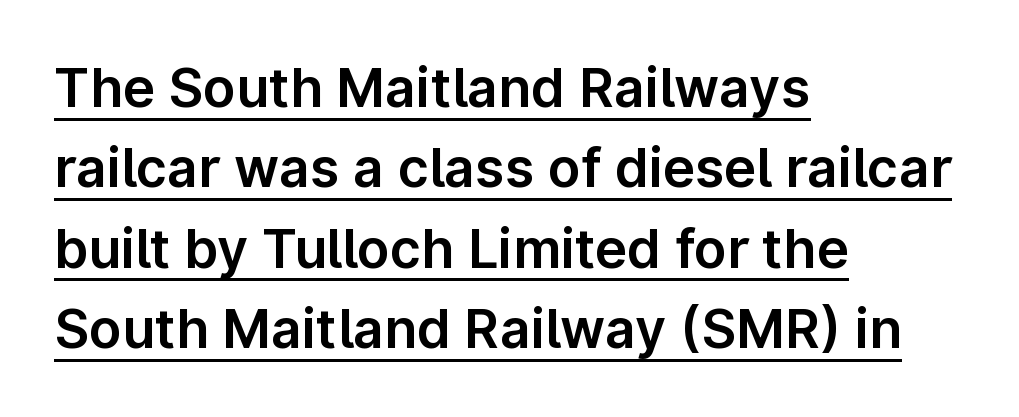
The image shows 54 px sans-serif type, upright; set left-aligned, normal line spacing (1.49x), normal letter spacing, underlined; low stroke contrast and a medium x-height.
